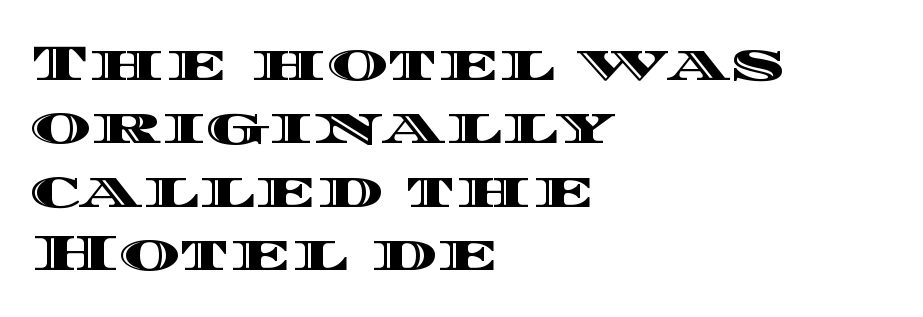
{"italic": "no", "width": "wide", "x_height": "large", "monospaced": "no", "underline": "no", "align": "left", "line_spacing_ratio": 1.22, "letter_spacing": "normal", "letter_spacing_em": 0.0, "glyph_px": 52}
